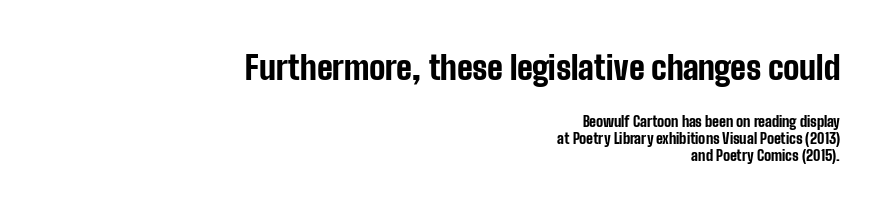
Students, this is bold: see how much ink each stroke carries. This sample uses a sans-serif face. Inter-character spacing is left at the font's built-in metrics. Visually the block forms a straight wall on the right and a jagged coastline on the left. The specimen omits any rule beneath the text block's lines. Larger block? The one above; the one below is distinctly smaller.
